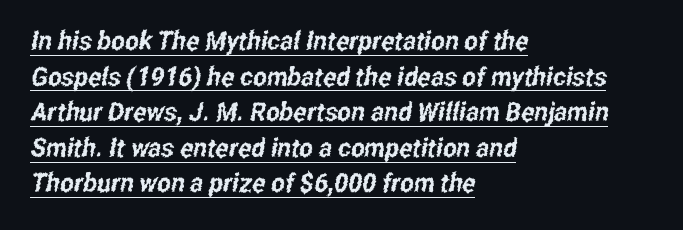
The image shows 26 px text type; set left-aligned, normal line spacing (1.37x), normal letter spacing, underlined.
